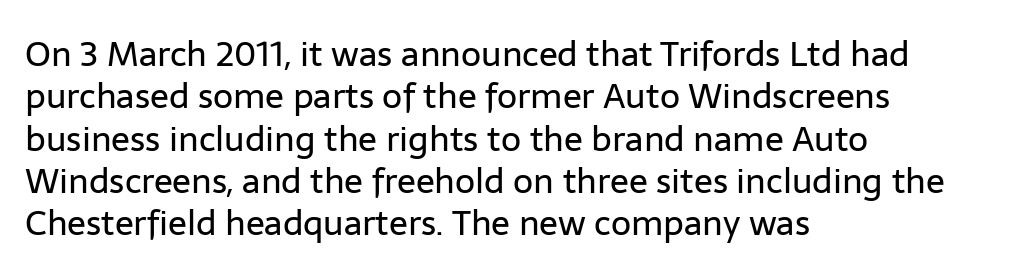
{"serif": "no", "italic": "no", "bold": "no", "weight": "regular", "width": "normal", "stroke_contrast": "low", "x_height": "medium", "monospaced": "no", "underline": "no", "align": "left", "line_spacing_ratio": 1.21, "letter_spacing": "normal", "letter_spacing_em": 0.0, "glyph_px": 35}
